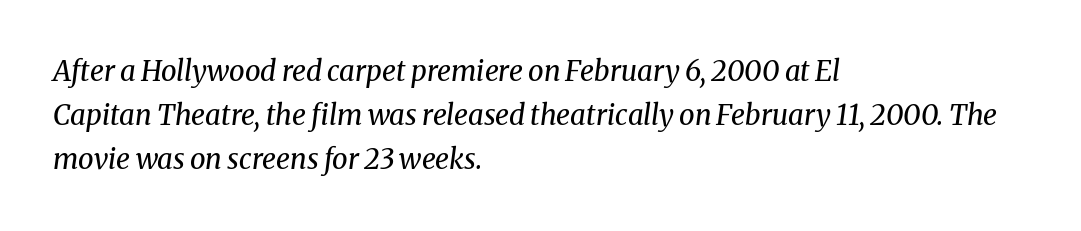
{"serif": "yes", "italic": "yes", "lean": "right", "slant_degrees": 8, "bold": "no", "weight": "regular", "width": "normal", "stroke_contrast": "medium", "x_height": "medium", "monospaced": "no", "underline": "no", "align": "left", "line_spacing": "normal", "line_spacing_ratio": 1.58, "letter_spacing": "normal", "letter_spacing_em": 0.0, "glyph_px": 28}
